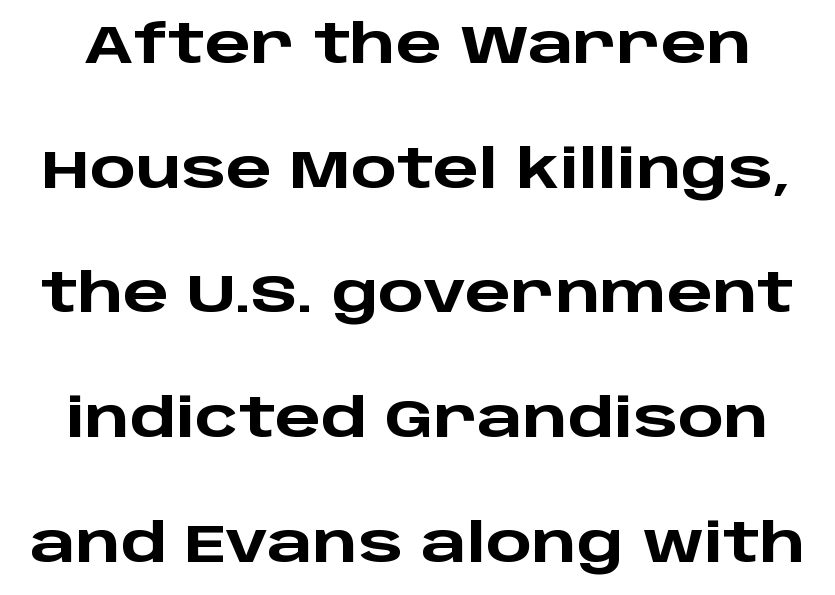
The image shows 54 px heavy, wide sans-serif type, upright; set loose line spacing (2.31x), normal letter spacing, not underlined; low stroke contrast and a large x-height.
